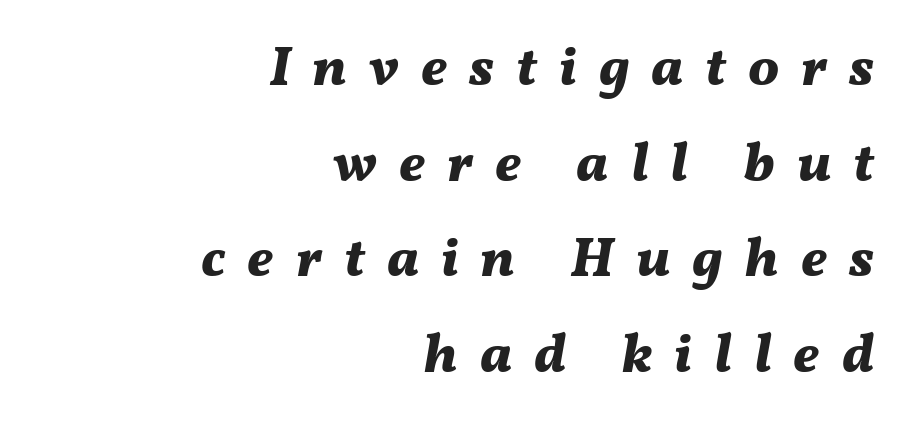
The image shows 55 px bold type, italic (leaning right); set right-aligned, line spacing 1.74x, unusually wide letter spacing (+0.4 em), not underlined; medium stroke contrast and a medium x-height.
